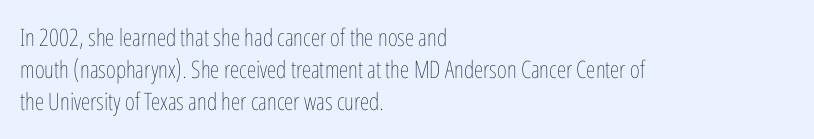
The image shows 24 px text type, upright; set left-aligned, normal line spacing (1.34x), normal letter spacing, not underlined.
